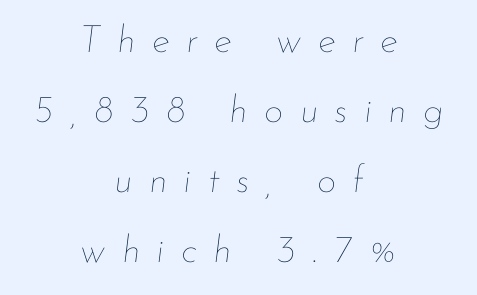
{"italic": "yes", "lean": "right", "slant_degrees": 7, "bold": "no", "weight": "thin", "width": "normal", "stroke_contrast": "low", "x_height": "small", "monospaced": "no", "underline": "no", "align": "center", "line_spacing_ratio": 1.84, "letter_spacing": "wide", "letter_spacing_em": 0.43, "glyph_px": 38}
